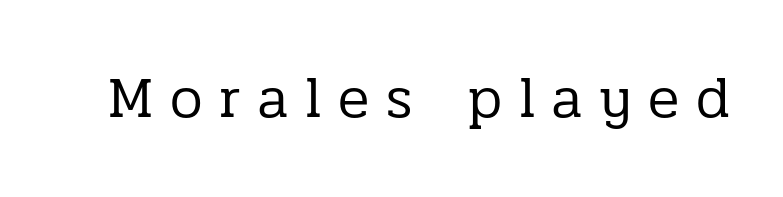
Q: Is the text bold? A: No.
Q: Is the text italic (slanted)? A: No, it is upright.
Q: Is the typeface a serif or a sans-serif typeface? A: Serif.
Q: Is the text underlined? A: No.
Q: Is the spacing between letters normal or unusually wide? A: Unusually wide.
Q: Width (condensed, normal, or wide)? A: Normal.
Q: Stroke contrast? A: Low.
Q: x-height? A: Medium.
Q: Monospaced? A: No.
